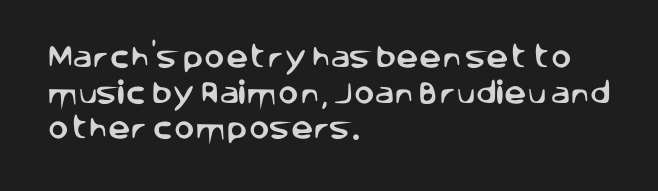
{"italic": "no", "underline": "no", "align": "left", "line_spacing": "normal", "line_spacing_ratio": 1.43, "letter_spacing": "normal", "letter_spacing_em": 0.0, "glyph_px": 25}
